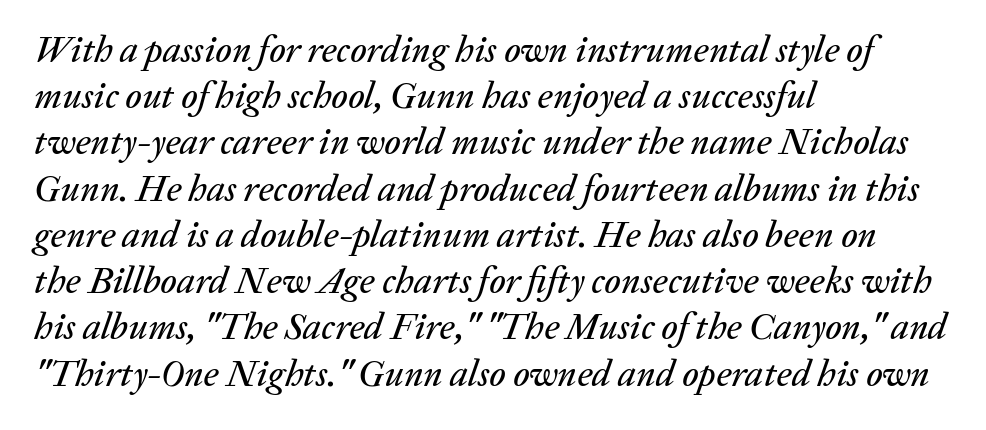
Q: Is the text italic (slanted)? A: Yes, it leans right by about 20 degrees.
Q: Is the text underlined? A: No.
Q: How is the paragraph aligned? A: Left-aligned.
Q: Is the spacing between letters normal or unusually wide? A: Normal.
Q: Is the spacing between lines tight, normal or loose? A: Normal.
Q: Width (condensed, normal, or wide)? A: Normal.
Q: Stroke contrast? A: Low.
Q: x-height? A: Medium.
Q: Monospaced? A: No.
